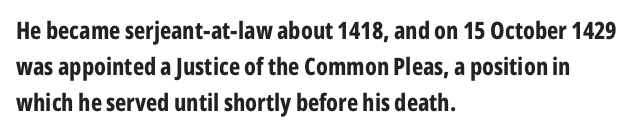
The image shows 24 px bold type, upright; set left-aligned, normal line spacing (1.51x), normal letter spacing, not underlined.
